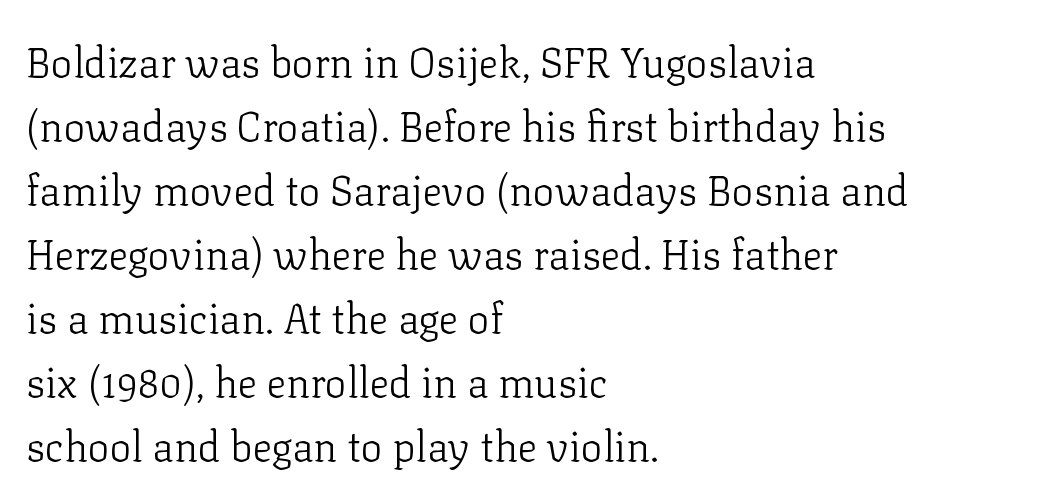
The image shows 41 px light serif type, upright; set left-aligned, normal line spacing (1.56x), normal letter spacing, not underlined; low stroke contrast and a medium x-height.
